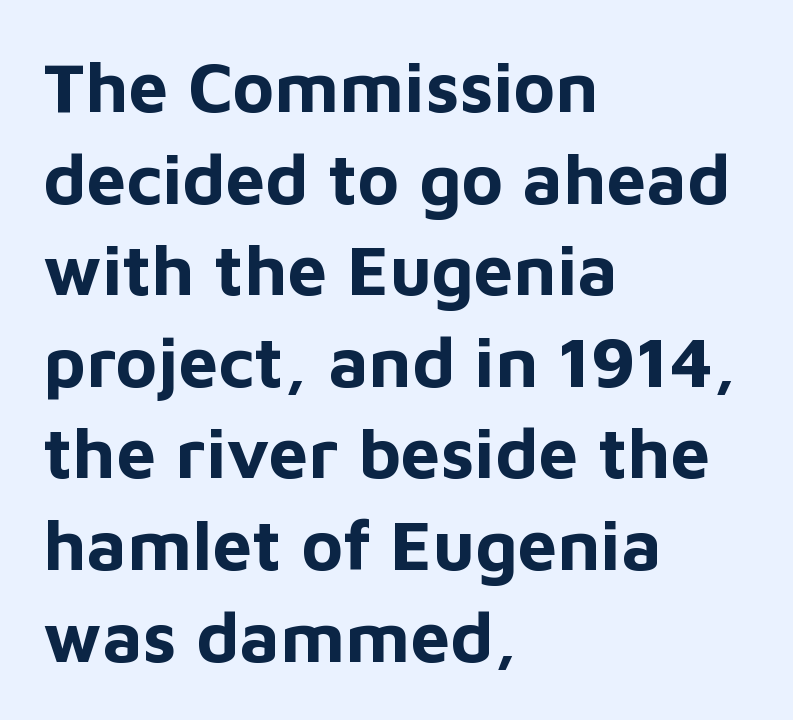
{"serif": "no", "italic": "no", "bold": "yes", "weight": "bold", "width": "normal", "stroke_contrast": "low", "x_height": "medium", "monospaced": "no", "underline": "no", "align": "left", "line_spacing": "normal", "line_spacing_ratio": 1.29, "letter_spacing": "normal", "letter_spacing_em": 0.0, "glyph_px": 71}
